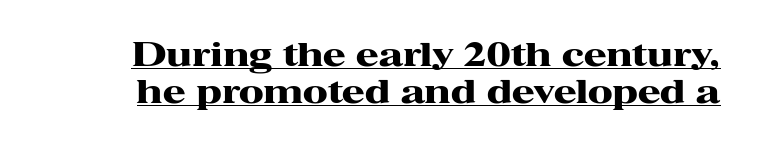
The axis of the letterforms is exactly vertical. In terms of letterspacing, this is plain default setting. Whoever set this chose condensed vertical rhythm over breathing room. Each letter keeps its own natural width here, so spacing adapts to shape.
